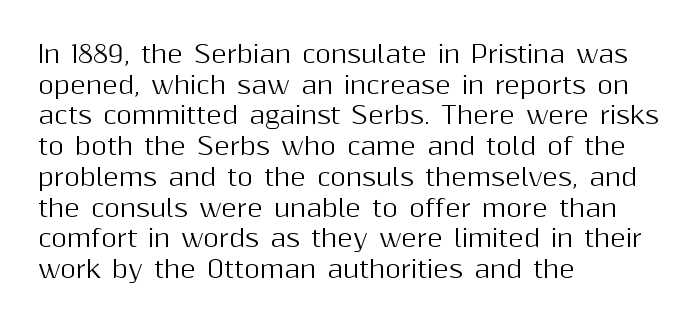
Q: Is the text italic (slanted)? A: No, it is upright.
Q: Is the text underlined? A: No.
Q: How is the paragraph aligned? A: Left-aligned.
Q: Is the spacing between letters normal or unusually wide? A: Normal.
Q: Is the spacing between lines tight, normal or loose? A: Normal.
